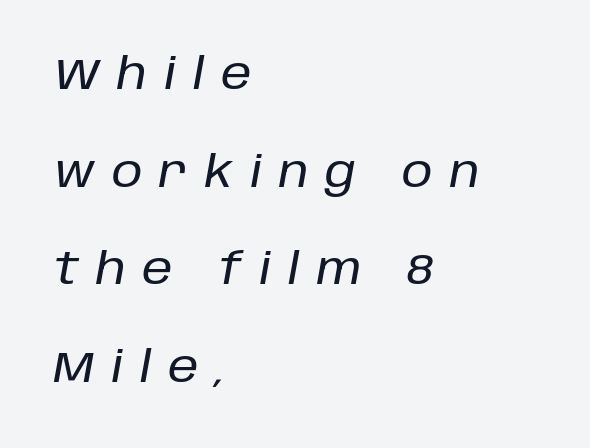
This sample uses an oblique cut, with every glyph tilted off the vertical. A clean baseline with only descenders dipping below it. The horizontal fit of the characters is loose and conspicuously gappy. Leading is clearly above the norm, producing a sparse column. The paragraph has a hard left edge and a soft right edge. Proportional: the letters do not fall into vertical columns.
